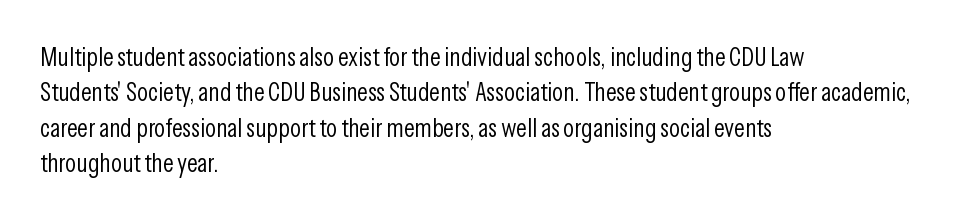
The image shows 26 px text type, upright; set left-aligned, normal line spacing (1.36x), normal letter spacing, not underlined.
